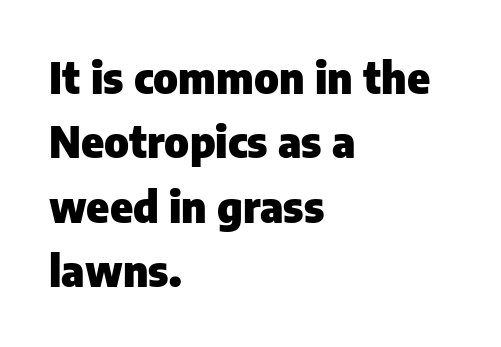
Q: Is the text bold? A: Yes.
Q: Is the text italic (slanted)? A: No, it is upright.
Q: Is the typeface a serif or a sans-serif typeface? A: Sans-serif.
Q: Is the text underlined? A: No.
Q: How is the paragraph aligned? A: Left-aligned.
Q: Is the spacing between letters normal or unusually wide? A: Normal.
Q: Is the spacing between lines tight, normal or loose? A: Normal.
Q: Width (condensed, normal, or wide)? A: Normal.
Q: Stroke contrast? A: Low.
Q: x-height? A: Medium.
Q: Monospaced? A: No.
